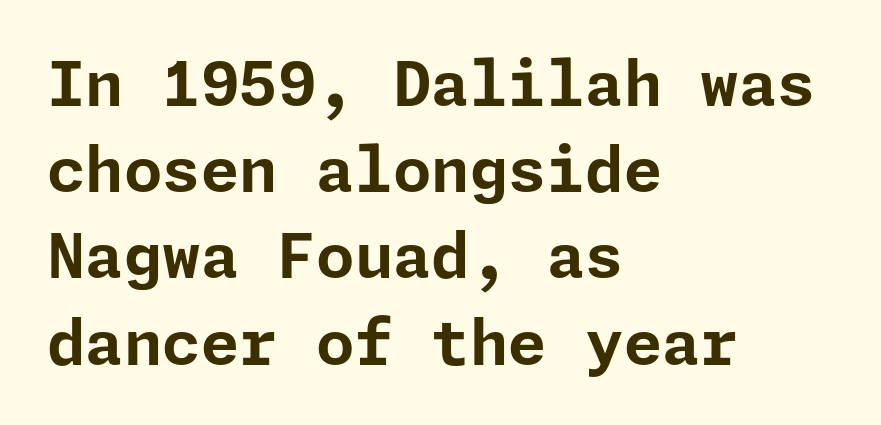
Regarding leading, the lines here are spaced in the standard way. This rendering leaves character spacing at its baseline value. Line beginnings align vertically; line endings do not. Does the weight exceed regular? Yes, all the way to bold. The passage shown is typeset with a sans-serif family.
